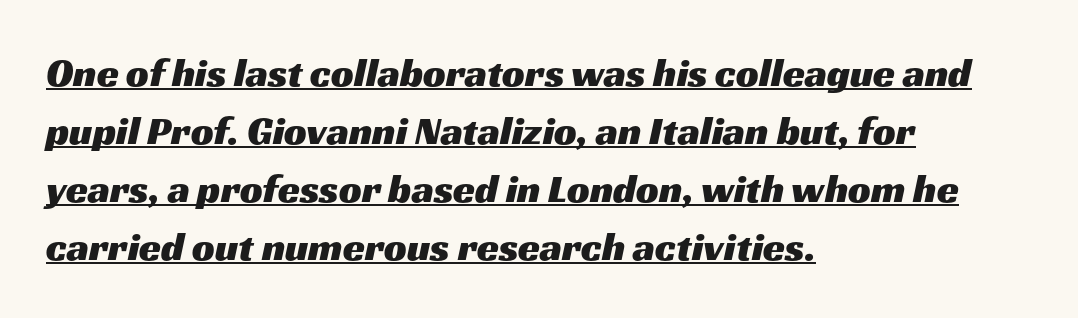
Reading down the column, the eye jumps a familiar distance to each next line. Tracking value appears to be zero — textbook default spacing. One-word summary of the alignment: left. Note: no serifs on the glyphs.
